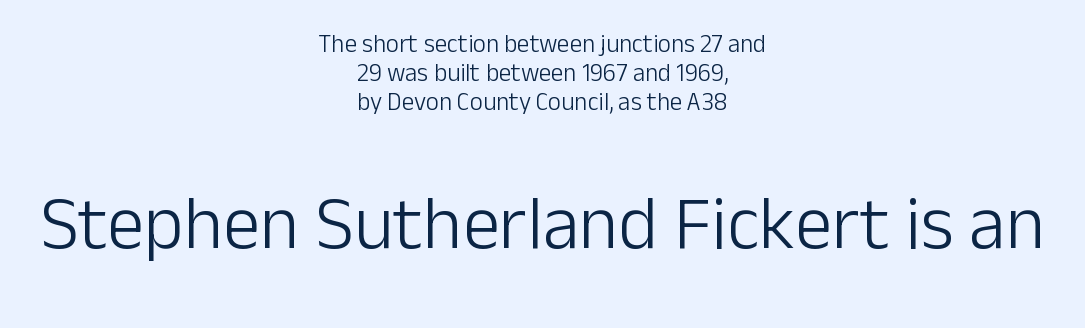
The image shows 75 px light sans-serif type, upright; set centered, line spacing 1.16x, normal letter spacing, not underlined; the second (bottom) block is 3.0x larger; low stroke contrast and a medium x-height.
